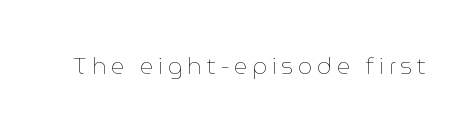
The image shows 23 px text type, upright; set unusually wide letter spacing (+0.21 em), not underlined.
